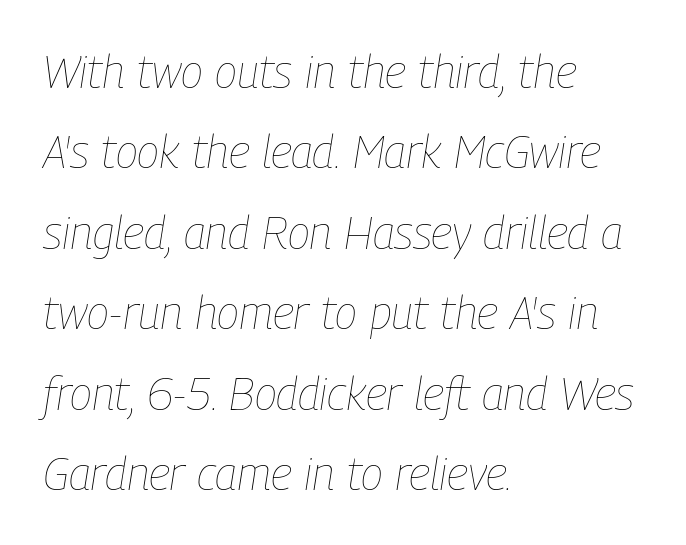
Q: Is the text bold? A: No.
Q: Is the text italic (slanted)? A: Yes, it leans right by about 9 degrees.
Q: Is the text underlined? A: No.
Q: How is the paragraph aligned? A: Left-aligned.
Q: Is the spacing between letters normal or unusually wide? A: Normal.
Q: Width (condensed, normal, or wide)? A: Condensed.
Q: Stroke contrast? A: Low.
Q: x-height? A: Medium.
Q: Monospaced? A: No.
